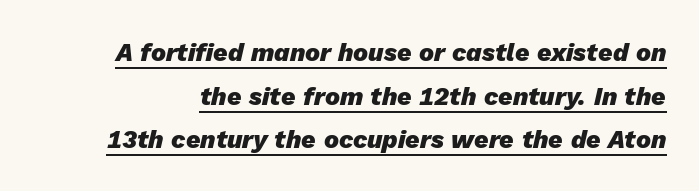
The image shows 25 px bold type, italic (leaning right); set line spacing 1.75x, normal letter spacing, underlined.
